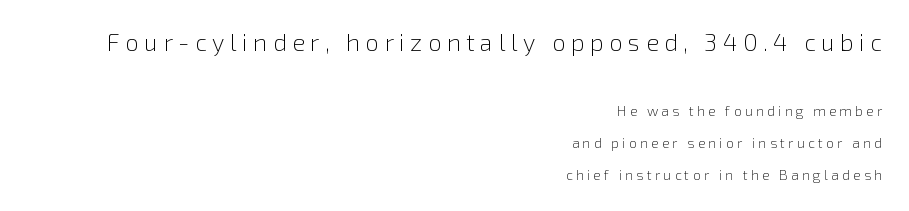
The letters stand upright; this is a roman face. The leading is generous, giving the passage an open texture. Unmarked baselines from the first word to the last. Words appear elongated and porous because spacing is wide. The first block has been scaled up relative to the second.
